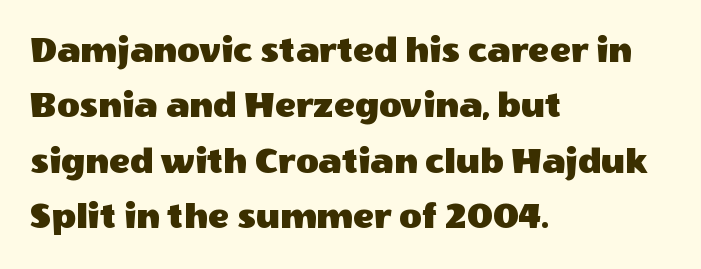
{"serif": "no", "italic": "no", "width": "normal", "x_height": "large", "monospaced": "no", "underline": "no", "align": "left", "line_spacing": "normal", "line_spacing_ratio": 1.42, "letter_spacing": "normal", "letter_spacing_em": 0.0, "glyph_px": 39}
